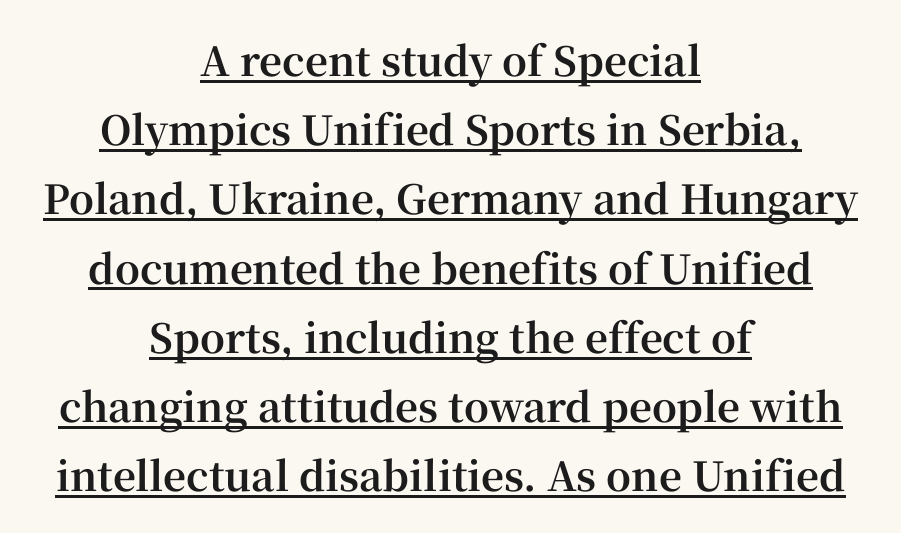
The image shows 40 px bold serif type, upright; set centered, line spacing 1.73x, normal letter spacing, underlined; high stroke contrast and a medium x-height.
